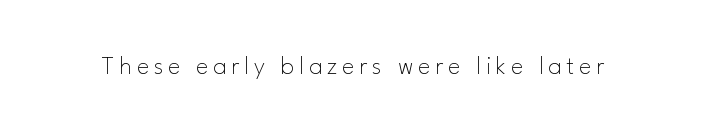
On a weight scale, this lands at 450 or below. The gap between lines stays unmarked. Notice how the stems are strictly vertical — no italics here.
